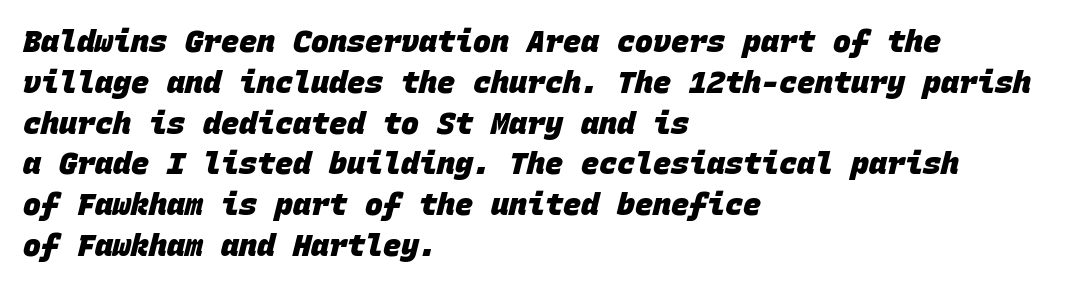
Unlike a traditional serif, this face leaves its strokes unadorned. Just letters on the line, the space beneath them empty. One-word summary of the alignment: left. The characters look thick and weighty, a clear bold. Standard letterfit; no display-style spreading of the glyphs. The face used here is monospaced, like something from a code editor.
